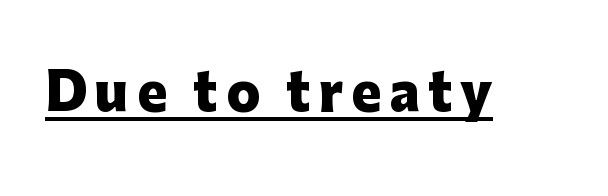
The image shows 50 px heavy sans-serif type, upright; set underlined; low stroke contrast and a medium x-height.
